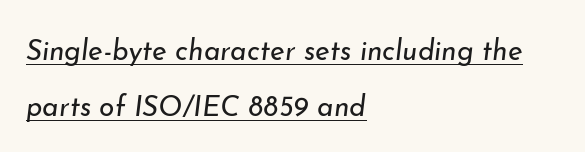
Spacing verdict: proportional, widths tailored to each character. Is the letter spacing exaggerated? No — it looks like the ordinary default. Summary of vertical rhythm: relaxed, with wide interline spacing. Alignment: flush left. The cut favours lightness, reaching ordinary text weight at its darkest. If you drew a line through each stem, it would be angled.
